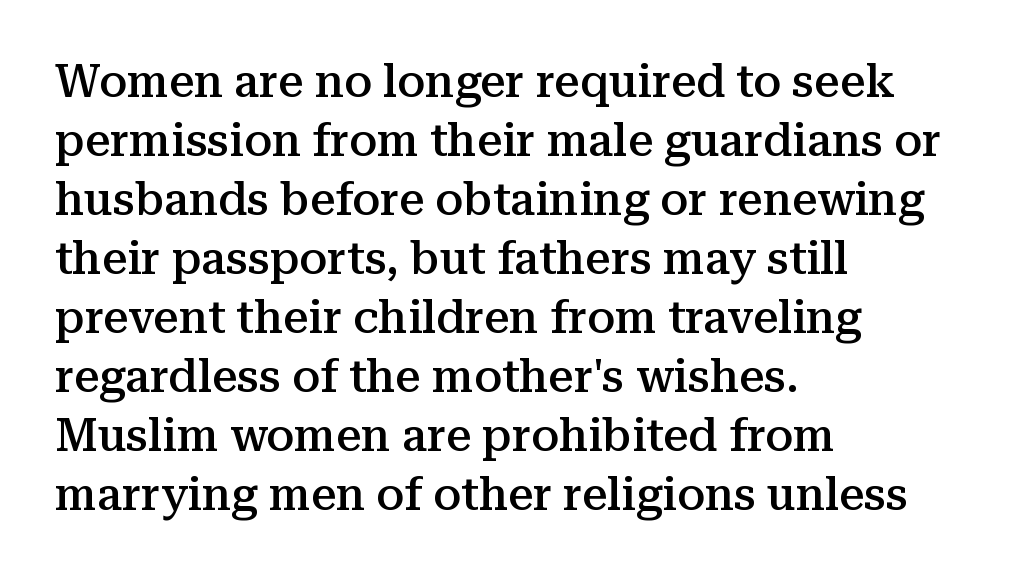
Q: Is the text bold? A: Semi-bold.
Q: Is the text italic (slanted)? A: No, it is upright.
Q: Is the typeface a serif or a sans-serif typeface? A: Serif.
Q: Is the text underlined? A: No.
Q: How is the paragraph aligned? A: Left-aligned.
Q: Is the spacing between letters normal or unusually wide? A: Normal.
Q: Is the spacing between lines tight, normal or loose? A: Normal.
Q: Width (condensed, normal, or wide)? A: Normal.
Q: Stroke contrast? A: Medium.
Q: x-height? A: Medium.
Q: Monospaced? A: No.
